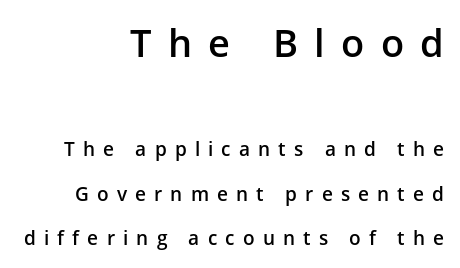
{"serif": "no", "italic": "no", "bold": "semi", "weight": "semibold", "width": "normal", "stroke_contrast": "low", "x_height": "medium", "monospaced": "no", "underline": "no", "align": "right", "line_spacing": "loose", "line_spacing_ratio": 2.34, "letter_spacing": "wide", "letter_spacing_em": 0.43, "larger_block": "first", "size_ratio": 2.0, "glyph_px": 38}
